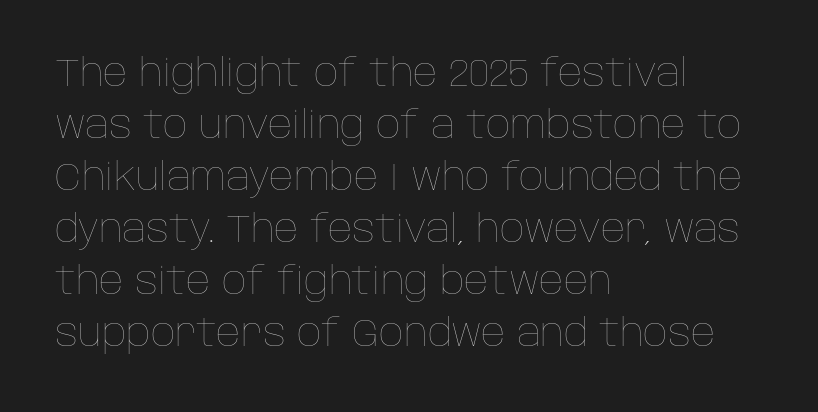
Q: Is the text bold? A: No.
Q: Is the text italic (slanted)? A: No, it is upright.
Q: Is the text underlined? A: No.
Q: How is the paragraph aligned? A: Left-aligned.
Q: Is the spacing between letters normal or unusually wide? A: Normal.
Q: Is the spacing between lines tight, normal or loose? A: Normal.
Q: Width (condensed, normal, or wide)? A: Normal.
Q: Stroke contrast? A: Low.
Q: x-height? A: Large.
Q: Monospaced? A: No.
